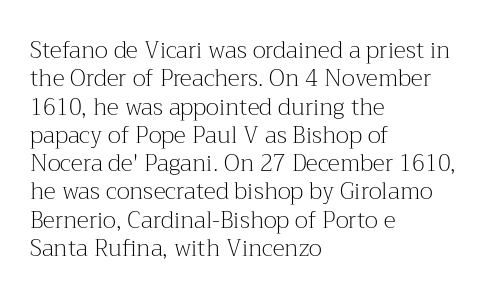
The image shows 23 px text type, upright; set left-aligned, line spacing 1.23x, normal letter spacing, not underlined.
